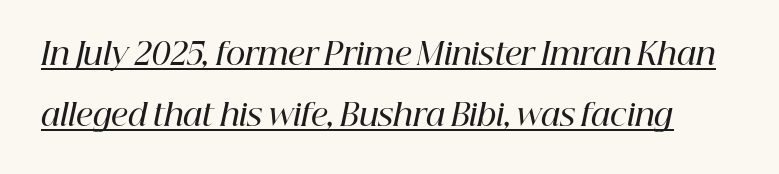
Q: Is the text bold? A: Semi-bold.
Q: Is the text italic (slanted)? A: Yes, it leans right by about 12 degrees.
Q: Is the typeface a serif or a sans-serif typeface? A: Serif.
Q: Is the text underlined? A: Yes.
Q: Is the spacing between letters normal or unusually wide? A: Normal.
Q: Is the spacing between lines tight, normal or loose? A: Loose.
Q: Width (condensed, normal, or wide)? A: Normal.
Q: Stroke contrast? A: High.
Q: x-height? A: Medium.
Q: Monospaced? A: No.
